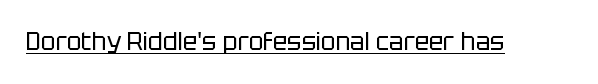
Q: Is the text bold? A: No.
Q: Is the text italic (slanted)? A: No, it is upright.
Q: Is the text underlined? A: Yes.
Q: Is the spacing between letters normal or unusually wide? A: Normal.
